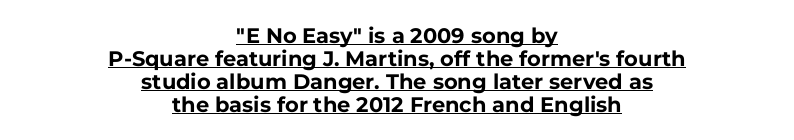
Q: Is the text bold? A: Yes.
Q: Is the text italic (slanted)? A: No, it is upright.
Q: Is the text underlined? A: Yes.
Q: How is the paragraph aligned? A: Centered.
Q: Is the spacing between letters normal or unusually wide? A: Normal.
Q: Is the spacing between lines tight, normal or loose? A: Tight.
